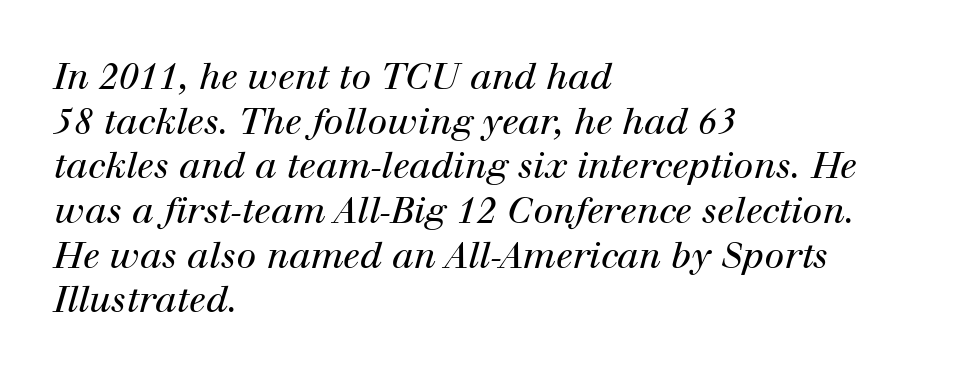
Q: Is the text bold? A: No.
Q: Is the text italic (slanted)? A: Yes, it leans right by about 12 degrees.
Q: Is the typeface a serif or a sans-serif typeface? A: Serif.
Q: Is the text underlined? A: No.
Q: How is the paragraph aligned? A: Left-aligned.
Q: Is the spacing between letters normal or unusually wide? A: Normal.
Q: Width (condensed, normal, or wide)? A: Normal.
Q: Stroke contrast? A: High.
Q: x-height? A: Medium.
Q: Monospaced? A: No.
